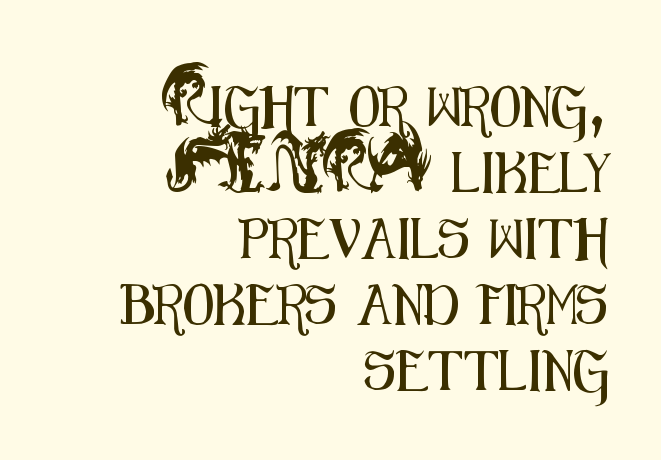
Q: Is the text italic (slanted)? A: No, it is upright.
Q: Is the typeface a serif or a sans-serif typeface? A: Sans-serif.
Q: Is the text underlined? A: No.
Q: How is the paragraph aligned? A: Right-aligned.
Q: Is the spacing between letters normal or unusually wide? A: Normal.
Q: Is the spacing between lines tight, normal or loose? A: Normal.
Q: Width (condensed, normal, or wide)? A: Condensed.
Q: Stroke contrast? A: Medium.
Q: x-height? A: Small.
Q: Monospaced? A: No.
